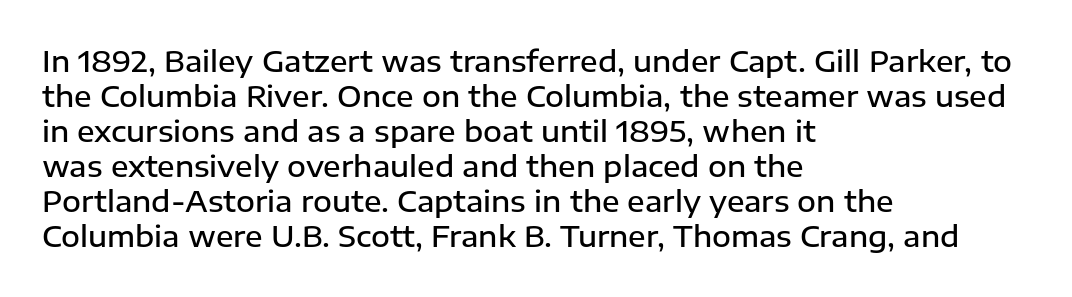
Q: Is the text bold? A: Semi-bold.
Q: Is the text italic (slanted)? A: No, it is upright.
Q: Is the typeface a serif or a sans-serif typeface? A: Sans-serif.
Q: Is the text underlined? A: No.
Q: How is the paragraph aligned? A: Left-aligned.
Q: Is the spacing between letters normal or unusually wide? A: Normal.
Q: Width (condensed, normal, or wide)? A: Normal.
Q: Stroke contrast? A: Low.
Q: x-height? A: Medium.
Q: Monospaced? A: No.
